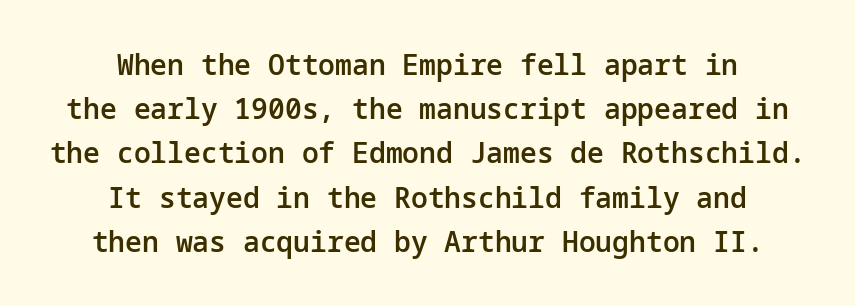
{"serif": "no", "italic": "no", "bold": "semi", "weight": "semibold", "width": "normal", "stroke_contrast": "low", "x_height": "medium", "underline": "no", "align": "center", "line_spacing": "normal", "line_spacing_ratio": 1.58, "letter_spacing": "normal", "letter_spacing_em": 0.0, "glyph_px": 28}
